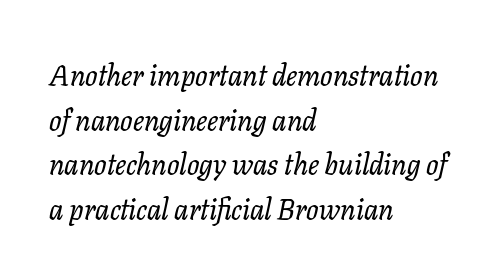
Q: Is the text italic (slanted)? A: Yes, it leans right by about 11 degrees.
Q: Is the typeface a serif or a sans-serif typeface? A: Serif.
Q: Is the text underlined? A: No.
Q: How is the paragraph aligned? A: Left-aligned.
Q: Is the spacing between letters normal or unusually wide? A: Normal.
Q: Is the spacing between lines tight, normal or loose? A: Normal.
Q: Width (condensed, normal, or wide)? A: Normal.
Q: Stroke contrast? A: Low.
Q: x-height? A: Medium.
Q: Monospaced? A: No.
